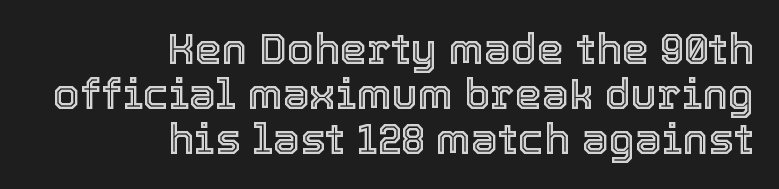
The image shows 43 px text type, upright; set right-aligned, tight line spacing (1.05x), normal letter spacing, not underlined; a medium x-height.
